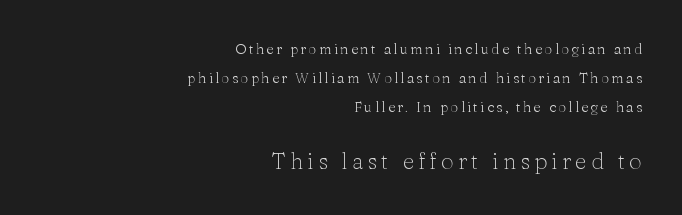
A typesetter would call this leading open, well beyond the default. A bare baseline throughout the passage. Stem width sits at or under what a default text font uses. The rendering enlarges the type as you move from the upper chunk to the lower. These lines are set flush right with a ragged left edge.
